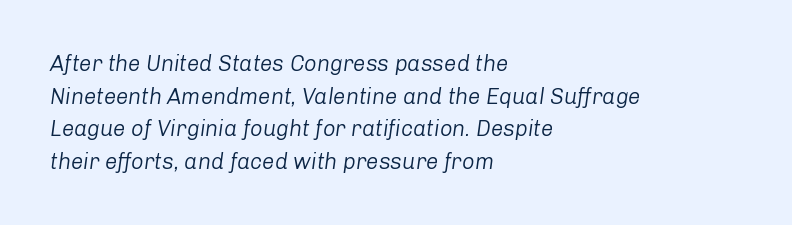
The image shows 22 px text type, italic (leaning right); set left-aligned, normal line spacing (1.48x), normal letter spacing, not underlined.
